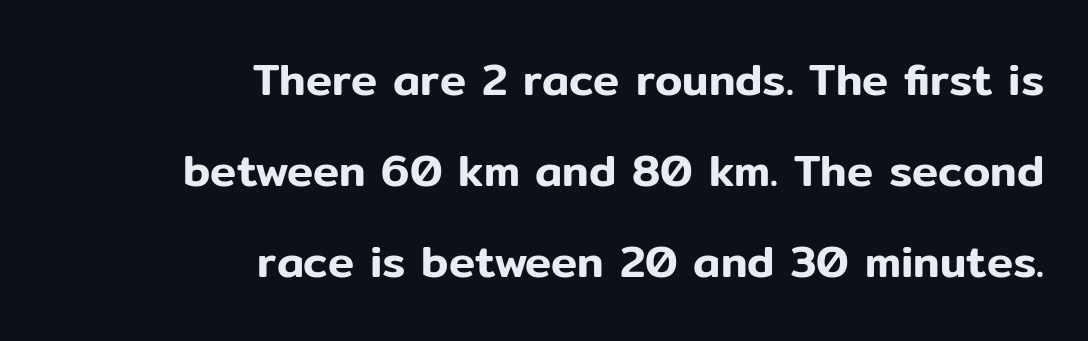
The image shows 44 px sans-serif type, upright; set right-aligned, loose line spacing (2.07x), normal letter spacing, not underlined; low stroke contrast and a medium x-height.
